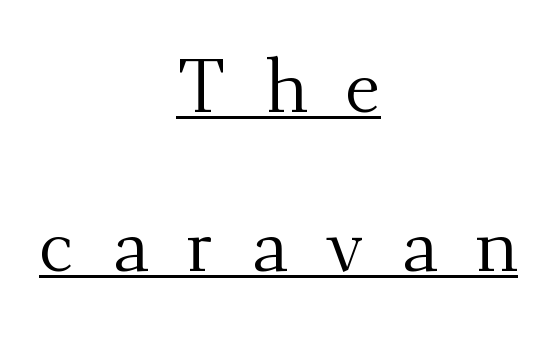
Ordinary non-slanted type is in use. Look at the bottom of the vertical strokes: they flare into serifs here. Character widths vary here, with narrow letters taking less room than wide ones. Bold? No — there's no thickening of the strokes.
